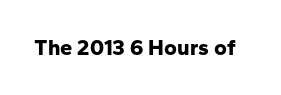
Q: Is the text bold? A: Yes.
Q: Is the text italic (slanted)? A: No, it is upright.
Q: Is the text underlined? A: No.
Q: Is the spacing between letters normal or unusually wide? A: Normal.
